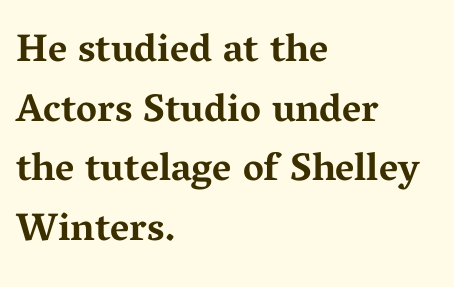
These lines stack with their left ends in a neat column. You could not count columns in this text — the font is proportionally spaced. The letterforms sit shoulder to shoulder at normal distance. A typesetter would label this face a serif. Check the space under the baseline: it is left empty. This is roman type, the default non-slanted kind.
